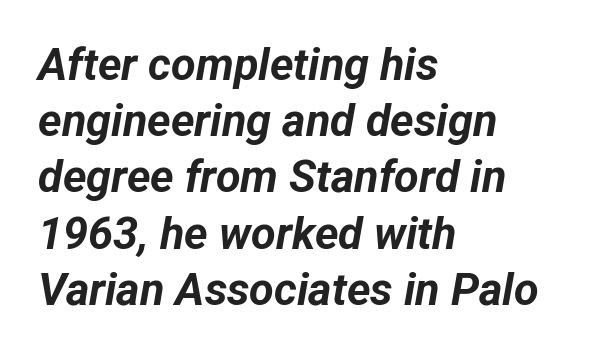
{"italic": "yes", "lean": "right", "slant_degrees": 12, "bold": "yes", "weight": "bold", "width": "normal", "stroke_contrast": "low", "x_height": "medium", "monospaced": "no", "underline": "no", "align": "left", "line_spacing": "normal", "line_spacing_ratio": 1.25, "letter_spacing": "normal", "letter_spacing_em": 0.0, "glyph_px": 45}
